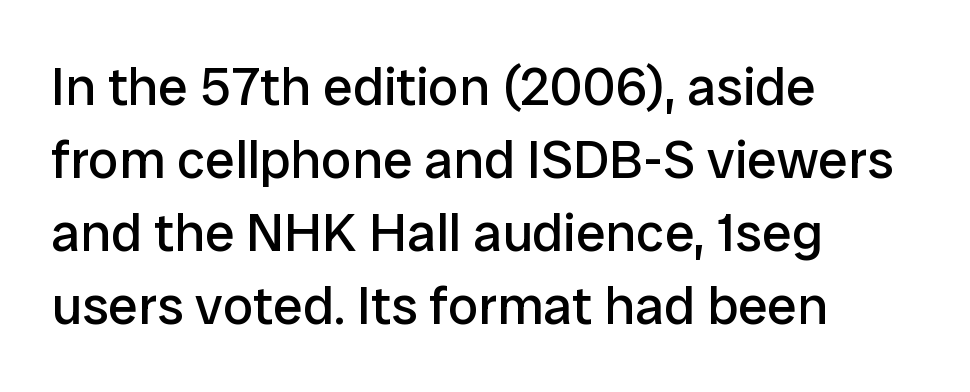
Q: Is the text bold? A: No.
Q: Is the text italic (slanted)? A: No, it is upright.
Q: Is the typeface a serif or a sans-serif typeface? A: Sans-serif.
Q: Is the text underlined? A: No.
Q: How is the paragraph aligned? A: Left-aligned.
Q: Is the spacing between letters normal or unusually wide? A: Normal.
Q: Is the spacing between lines tight, normal or loose? A: Normal.
Q: Width (condensed, normal, or wide)? A: Normal.
Q: Stroke contrast? A: Low.
Q: x-height? A: Medium.
Q: Monospaced? A: No.
